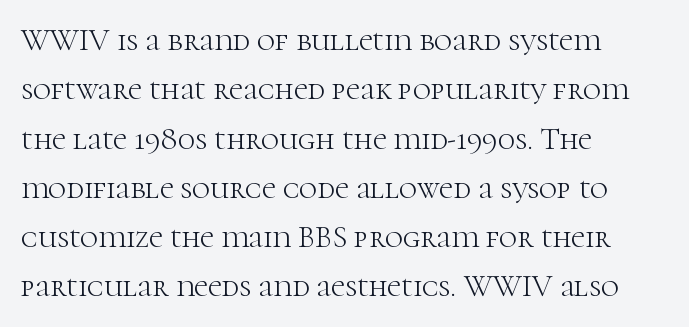
Q: Is the text bold? A: No.
Q: Is the text italic (slanted)? A: No, it is upright.
Q: Is the typeface a serif or a sans-serif typeface? A: Serif.
Q: Is the text underlined? A: No.
Q: How is the paragraph aligned? A: Left-aligned.
Q: Is the spacing between letters normal or unusually wide? A: Normal.
Q: Is the spacing between lines tight, normal or loose? A: Normal.
Q: Width (condensed, normal, or wide)? A: Normal.
Q: Stroke contrast? A: High.
Q: x-height? A: Medium.
Q: Monospaced? A: No.
